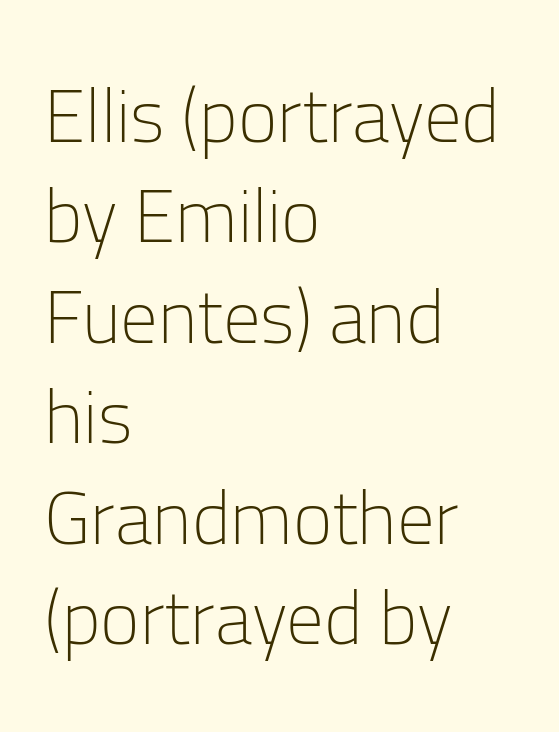
Q: Is the text bold? A: No.
Q: Is the text italic (slanted)? A: No, it is upright.
Q: Is the typeface a serif or a sans-serif typeface? A: Sans-serif.
Q: Is the text underlined? A: No.
Q: How is the paragraph aligned? A: Left-aligned.
Q: Is the spacing between letters normal or unusually wide? A: Normal.
Q: Is the spacing between lines tight, normal or loose? A: Normal.
Q: Width (condensed, normal, or wide)? A: Normal.
Q: Stroke contrast? A: Low.
Q: x-height? A: Medium.
Q: Monospaced? A: No.
